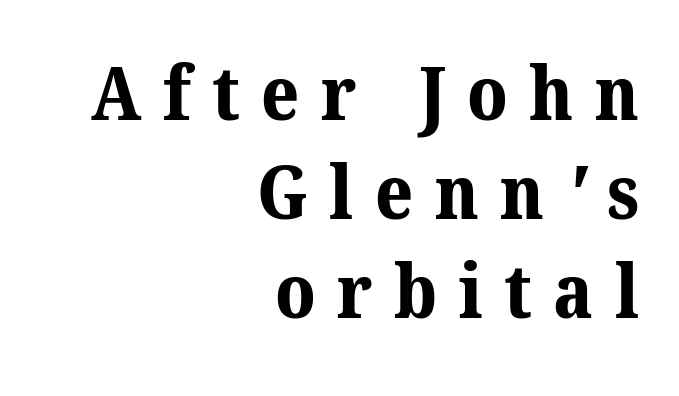
The image shows 74 px bold serif type; set right-aligned, normal line spacing (1.34x), unusually wide letter spacing (+0.29 em), not underlined; medium stroke contrast and a medium x-height.
